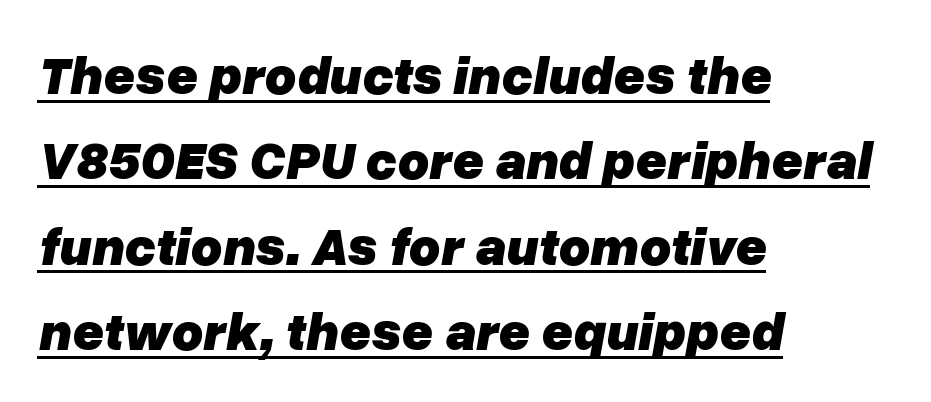
The image shows 54 px heavy type, italic (leaning right); set left-aligned, normal line spacing (1.58x), normal letter spacing, underlined; low stroke contrast and a medium x-height.
